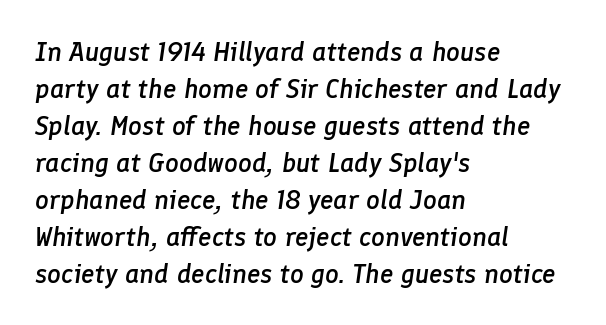
Horizontal bands of white between lines are of average thickness. Look at the tracking — it's just the regular setting, nothing added. Line beginnings align vertically; line endings do not. Just letters on the line, the space beneath them empty.
